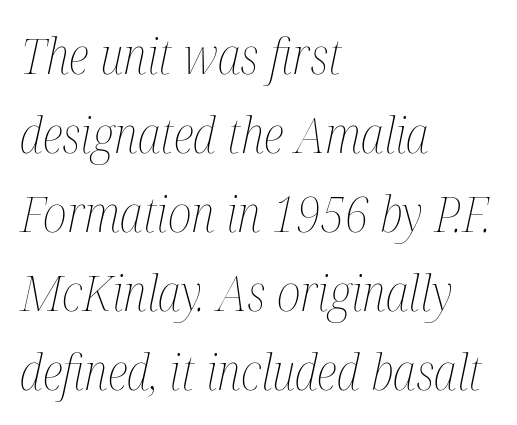
{"italic": "yes", "lean": "right", "slant_degrees": 12, "bold": "no", "weight": "thin", "width": "condensed", "stroke_contrast": "medium", "x_height": "medium", "monospaced": "no", "underline": "no", "align": "left", "line_spacing": "normal", "line_spacing_ratio": 1.58, "letter_spacing": "normal", "letter_spacing_em": 0.0, "glyph_px": 50}
